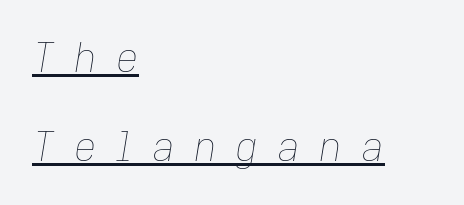
{"italic": "yes", "lean": "right", "slant_degrees": 9, "bold": "no", "weight": "thin", "width": "normal", "stroke_contrast": "low", "x_height": "medium", "monospaced": "no", "underline": "yes", "align": "left", "line_spacing": "loose", "line_spacing_ratio": 2.23, "letter_spacing": "wide", "letter_spacing_em": 0.47, "glyph_px": 40}
